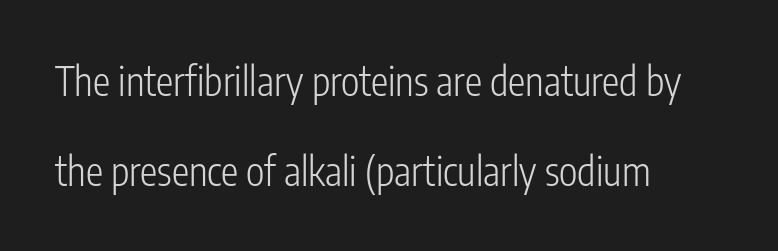
The image shows 39 px light, condensed sans-serif type, upright; set left-aligned, loose line spacing (2.32x), normal letter spacing, not underlined; low stroke contrast and a medium x-height.
